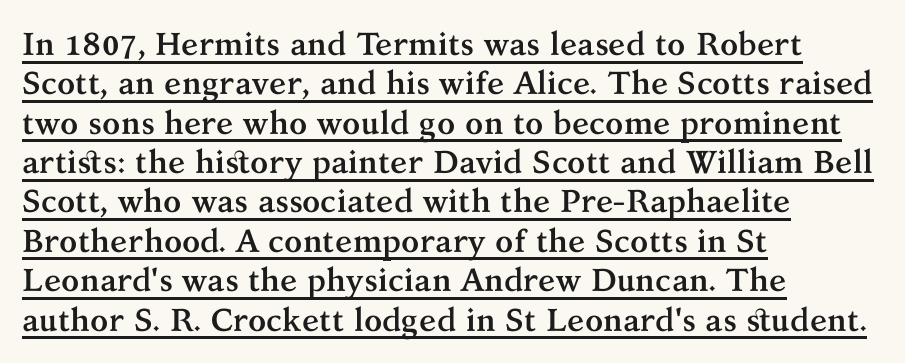
Q: Is the text bold? A: Yes.
Q: Is the text italic (slanted)? A: No, it is upright.
Q: Is the typeface a serif or a sans-serif typeface? A: Serif.
Q: Is the text underlined? A: Yes.
Q: How is the paragraph aligned? A: Left-aligned.
Q: Is the spacing between letters normal or unusually wide? A: Normal.
Q: Width (condensed, normal, or wide)? A: Normal.
Q: Stroke contrast? A: Medium.
Q: x-height? A: Medium.
Q: Monospaced? A: No.
